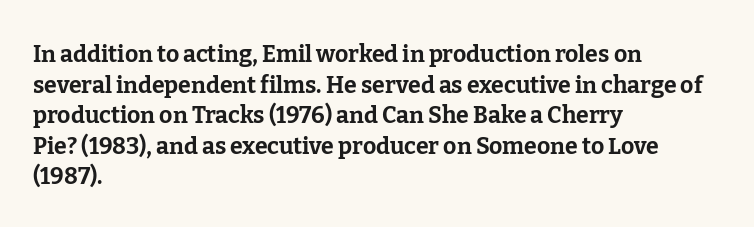
Nobody touched the tracking dial on this one. Heft: maximum for text — a bold. The rendering anchors every line to the left-hand side. The line-height multiplier appears to be the usual default.
